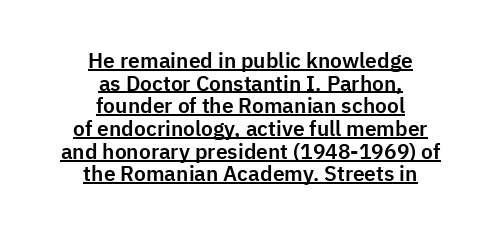
Notice how a bar underscores the lettering throughout. Visually the block forms a symmetrical silhouette, jagged on both flanks. Quick note: interline space is minimal. This rendering leaves character spacing at its baseline value. Tall strokes in this sample are plumb rather than angled.
